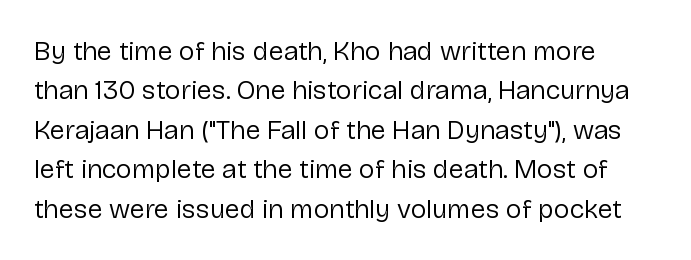
The image shows 27 px text type, upright; set normal line spacing (1.46x), normal letter spacing, not underlined.
